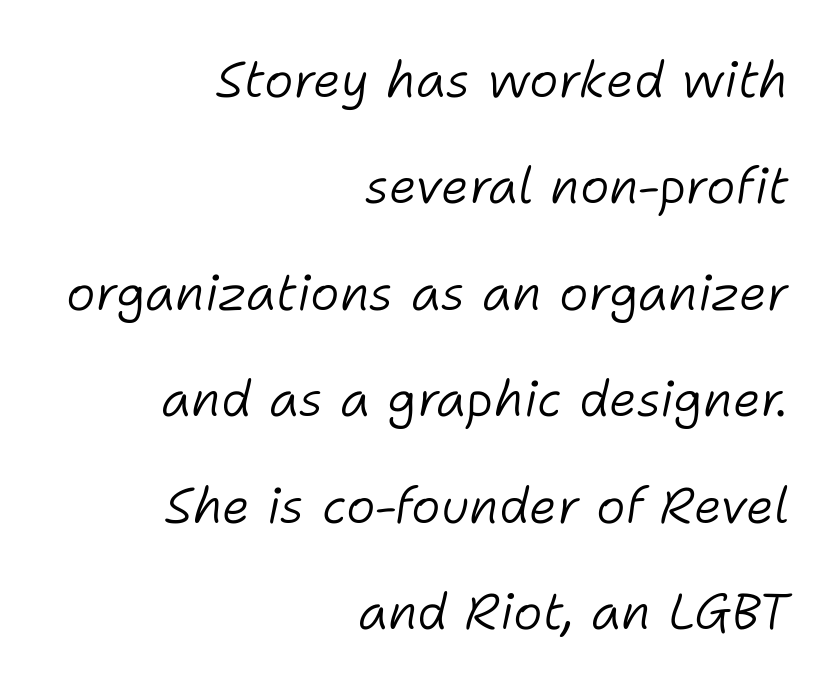
The image shows 50 px light type, italic (leaning right); set right-aligned, loose line spacing (2.13x), normal letter spacing, not underlined; low stroke contrast and a medium x-height.
